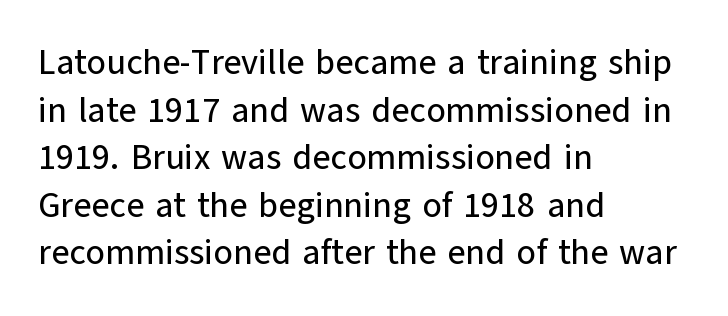
This rendering uses left alignment, leaving the right contour irregular. Varying glyph widths throughout — classic text-font behaviour. Students, note that the glyphs here touch the page at normal intervals. Designer's note — italics off, roman on. How would I describe the line gaps? Plain and ordinary. The strip under each line holds only bare page.
